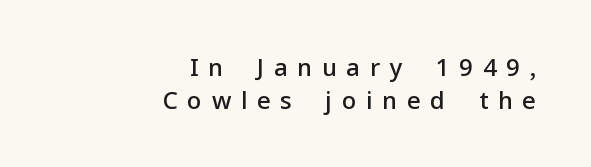
{"italic": "no", "bold": "semi", "underline": "no", "align": "right", "line_spacing": "normal", "line_spacing_ratio": 1.37, "letter_spacing": "wide", "letter_spacing_em": 0.4, "glyph_px": 24}
